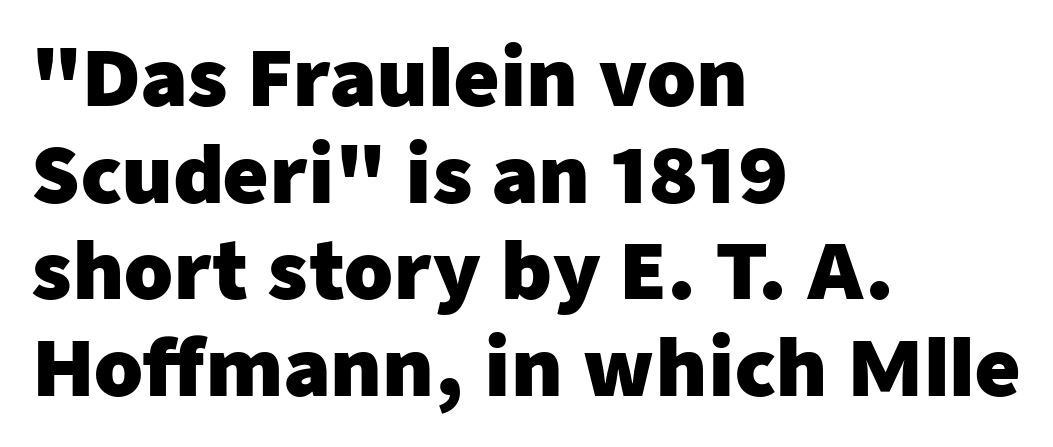
{"serif": "no", "italic": "no", "bold": "yes", "weight": "heavy", "width": "normal", "stroke_contrast": "low", "x_height": "medium", "monospaced": "no", "underline": "no", "align": "left", "line_spacing_ratio": 1.24, "letter_spacing": "normal", "letter_spacing_em": 0.0, "glyph_px": 78}
